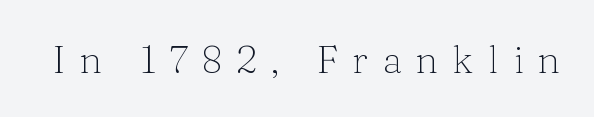
The image shows 39 px light serif type, upright; set unusually wide letter spacing (+0.36 em), not underlined; medium stroke contrast and a medium x-height.
